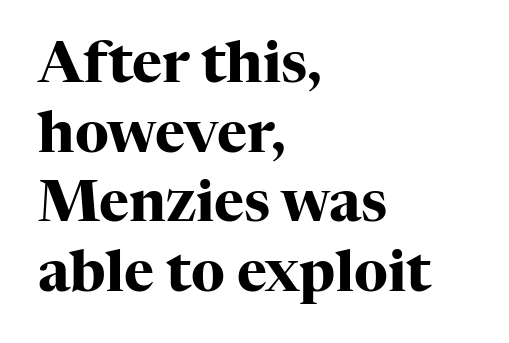
{"serif": "yes", "italic": "no", "bold": "yes", "weight": "heavy", "width": "normal", "stroke_contrast": "high", "x_height": "medium", "monospaced": "no", "underline": "no", "align": "left", "line_spacing_ratio": 1.22, "letter_spacing": "normal", "letter_spacing_em": 0.0, "glyph_px": 57}
